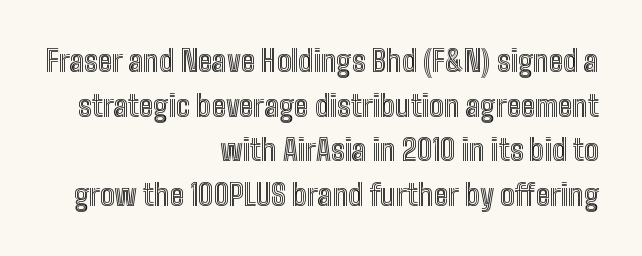
The image shows 29 px condensed type, upright; set right-aligned, normal line spacing (1.54x), normal letter spacing, not underlined; a medium x-height.
